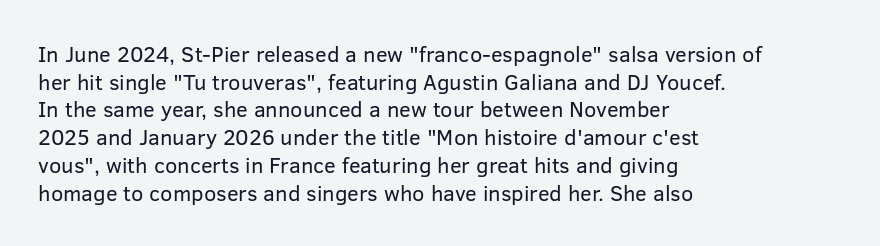
{"italic": "no", "bold": "no", "underline": "no", "align": "left", "line_spacing": "normal", "line_spacing_ratio": 1.26, "letter_spacing": "normal", "letter_spacing_em": 0.0, "glyph_px": 22}
